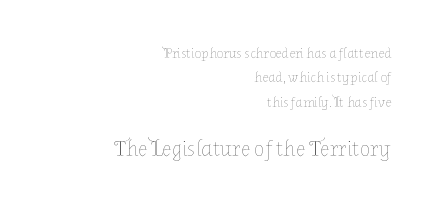
Is the block centered? No — it sits flush against the right margin. Just letters on the line, the space beneath them empty. Posture: upright roman. These lines keep a tight, regular rhythm from letter to letter. Caption: upper text group reduced, lower text group enlarged.
